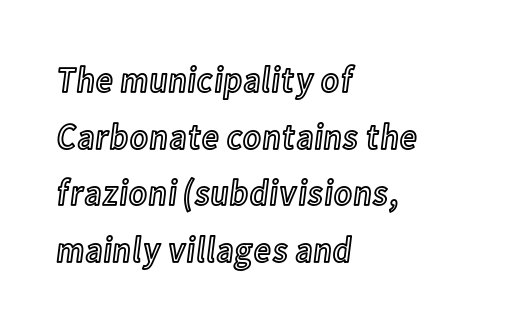
Q: Is the text italic (slanted)? A: Yes.
Q: Is the text underlined? A: No.
Q: How is the paragraph aligned? A: Left-aligned.
Q: Is the spacing between letters normal or unusually wide? A: Normal.
Q: Is the spacing between lines tight, normal or loose? A: Normal.
Q: Width (condensed, normal, or wide)? A: Condensed.
Q: x-height? A: Medium.
Q: Monospaced? A: No.
